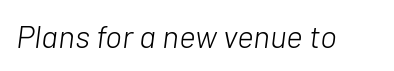
The image shows 32 px light type, italic (leaning right); set normal letter spacing, not underlined; low stroke contrast and a medium x-height.
